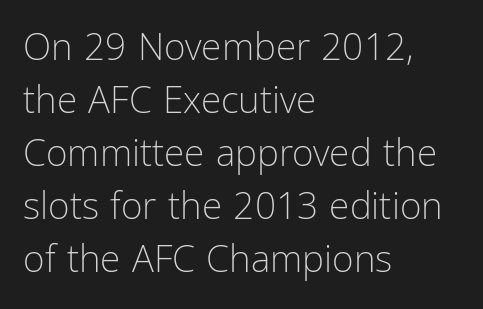
The image shows 37 px light, condensed sans-serif type, upright; set left-aligned, normal line spacing (1.43x), normal letter spacing, not underlined; low stroke contrast and a medium x-height.
